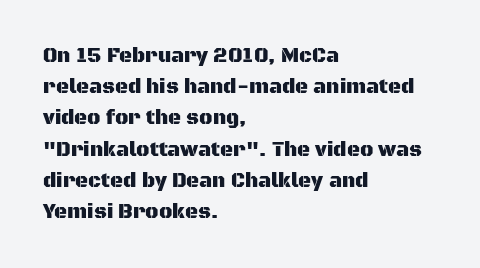
The image shows 20 px text type, upright; set left-aligned, normal line spacing (1.56x), normal letter spacing, not underlined.
